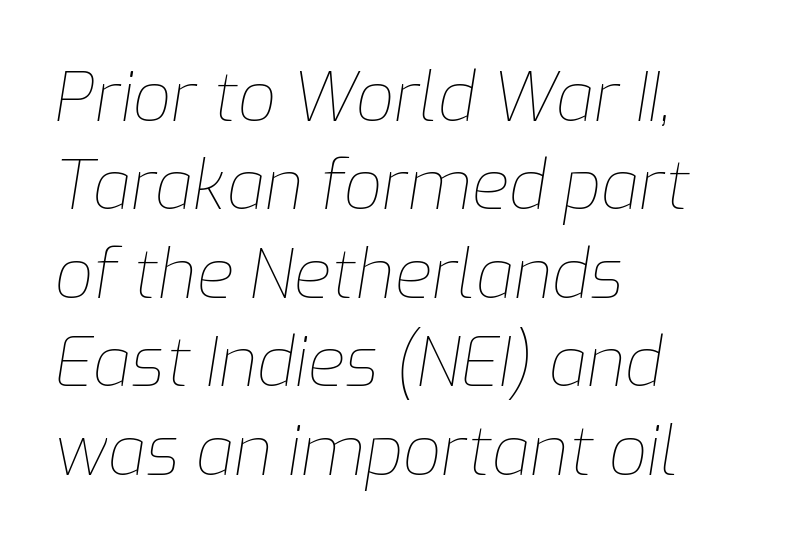
Q: Is the text bold? A: No.
Q: Is the text italic (slanted)? A: Yes, it leans right by about 9 degrees.
Q: Is the text underlined? A: No.
Q: How is the paragraph aligned? A: Left-aligned.
Q: Is the spacing between letters normal or unusually wide? A: Normal.
Q: Is the spacing between lines tight, normal or loose? A: Normal.
Q: Width (condensed, normal, or wide)? A: Normal.
Q: Stroke contrast? A: Low.
Q: x-height? A: Medium.
Q: Monospaced? A: No.
